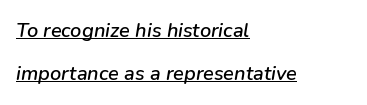
Tracking here is standard; glyphs follow each other at the usual distance. Every character sits at an angle, as italics do. The paragraph has a hard left edge and a soft right edge. Honestly, the underline is the first thing you notice here. Whoever set this chose breathing room over compactness in the vertical rhythm.
